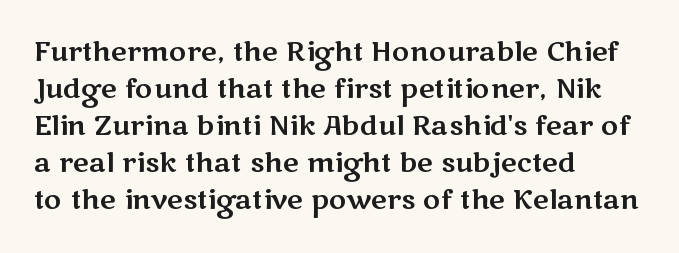
A typesetter would call this zero additional tracking. Notice how descenders clear the ascenders below comfortably — that's standard leading. Ordinary non-slanted type is in use. Letters rest on an invisible, unmarked baseline.
